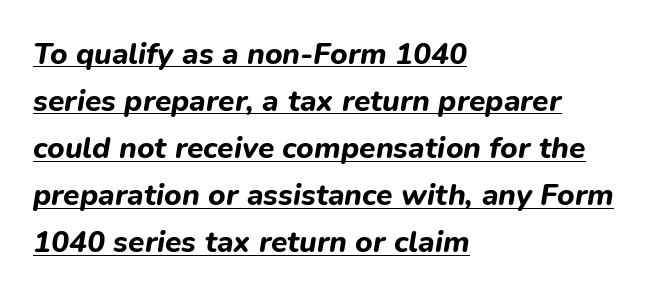
The letterforms sit shoulder to shoulder at normal distance. The passage shown is typed in a proportional face where columns would drift. A dark, heavy texture on the line: the type is bold. The passage shown stacks its lines at a standard gap. A classic flush-left, rag-right setting is used for this passage. The sample's only ornament is a line tracing under the words.
